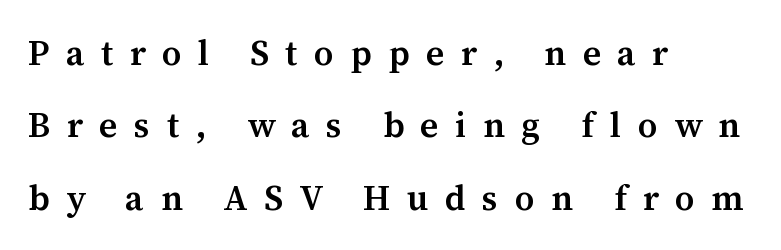
{"serif": "yes", "italic": "no", "bold": "semi", "weight": "semibold", "width": "normal", "stroke_contrast": "medium", "x_height": "medium", "monospaced": "no", "underline": "no", "align": "left", "line_spacing": "loose", "line_spacing_ratio": 2.07, "letter_spacing": "wide", "letter_spacing_em": 0.47, "glyph_px": 35}
